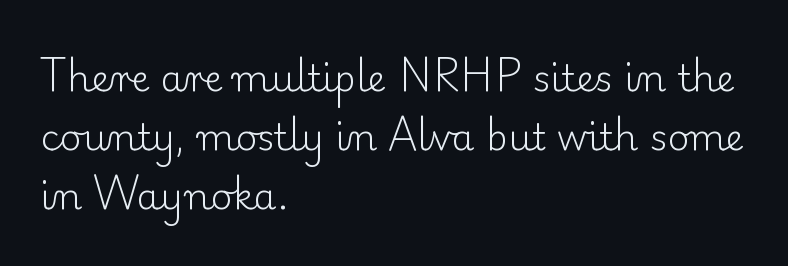
The image shows 37 px light type, upright; set left-aligned, normal line spacing (1.59x), normal letter spacing, not underlined; low stroke contrast and a small x-height.
